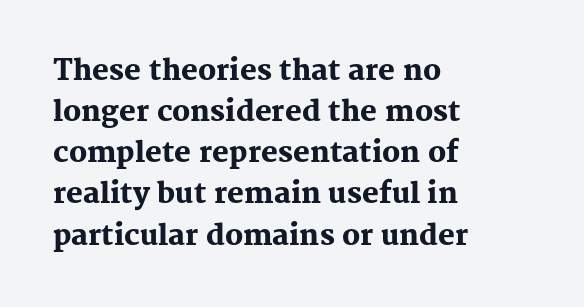
Q: Is the text bold? A: Yes.
Q: Is the text italic (slanted)? A: No, it is upright.
Q: Is the typeface a serif or a sans-serif typeface? A: Serif.
Q: Is the text underlined? A: No.
Q: How is the paragraph aligned? A: Left-aligned.
Q: Is the spacing between letters normal or unusually wide? A: Normal.
Q: Is the spacing between lines tight, normal or loose? A: Normal.
Q: Width (condensed, normal, or wide)? A: Normal.
Q: Stroke contrast? A: Medium.
Q: x-height? A: Medium.
Q: Monospaced? A: No.
